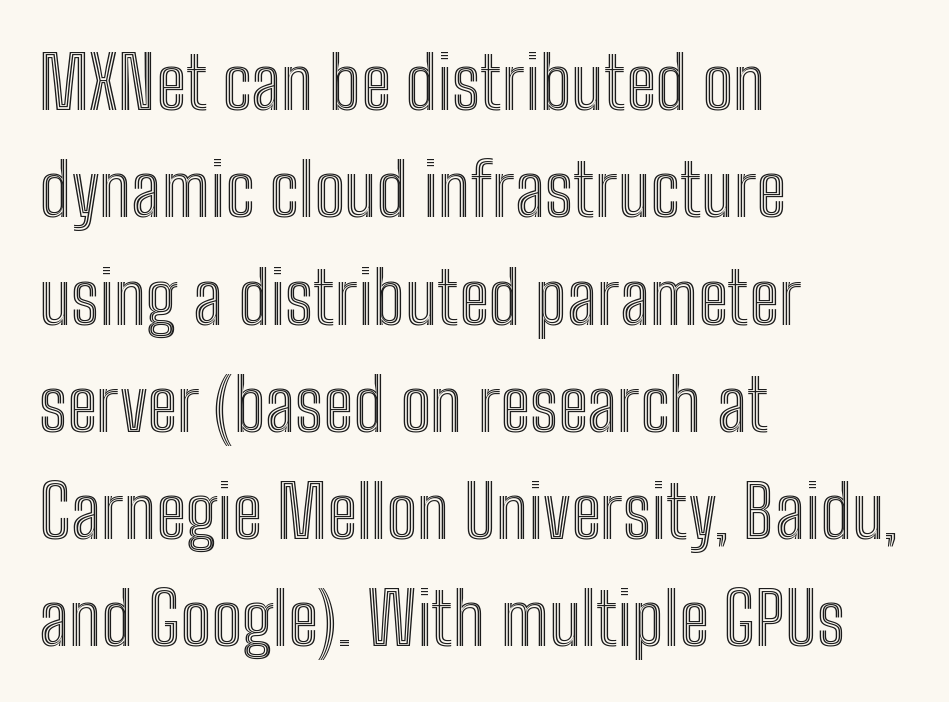
One-word summary of the alignment: left. You can tell it's not italic because the verticals are truly vertical. Words float on clear page, feet unadorned. The line-height multiplier appears to be the usual default. Character widths vary here, with narrow letters taking less room than wide ones. Does extra space separate the letters? No, they use regular spacing.
